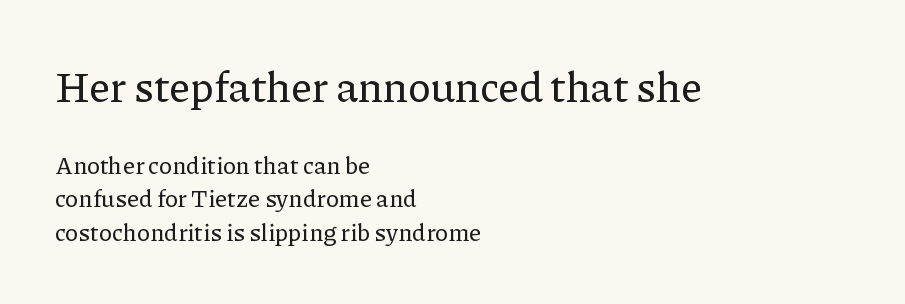
The image shows 42 px serif type, upright; set left-aligned, normal line spacing (1.39x), normal letter spacing, not underlined; the first (top) block is 1.75x larger; low stroke contrast and a medium x-height.
